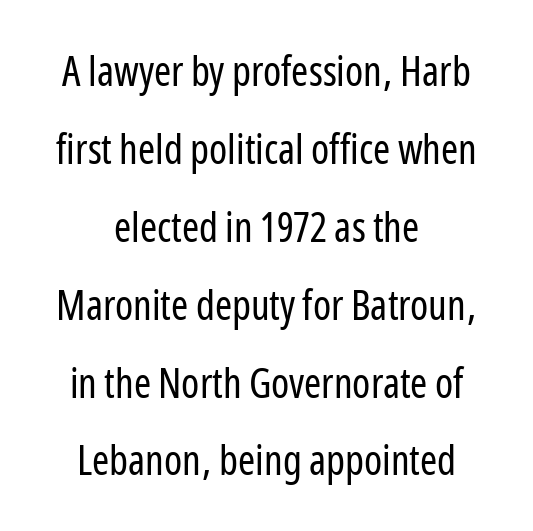
The image shows 41 px regular-weight, condensed sans-serif type, upright; set centered, loose line spacing (1.9x), normal letter spacing, not underlined; low stroke contrast and a medium x-height.
